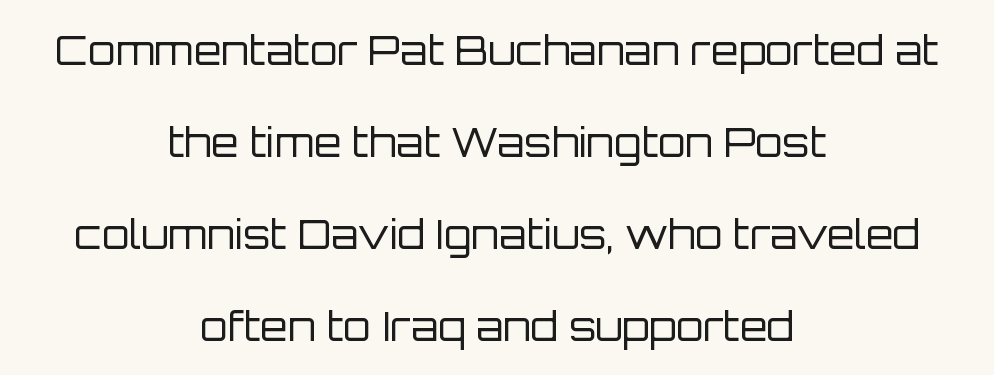
The image shows 40 px regular-weight sans-serif type, upright; set centered, loose line spacing (2.3x), normal letter spacing, not underlined; low stroke contrast and a large x-height.
